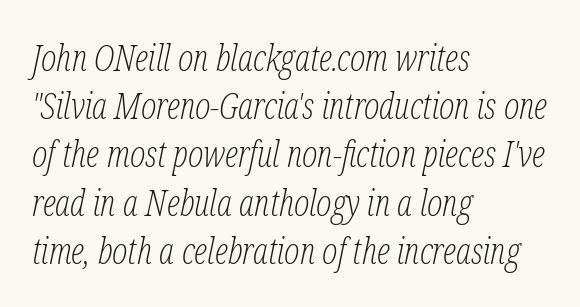
A student would call this left alignment; a typographer would say flush left, rag right. Vertical stems look standard width or narrower in stroke. The font's italic variant was chosen for this text. Observe the serifs anchoring each vertical stroke in this sample. Varying glyph widths throughout — classic text-font behaviour.
